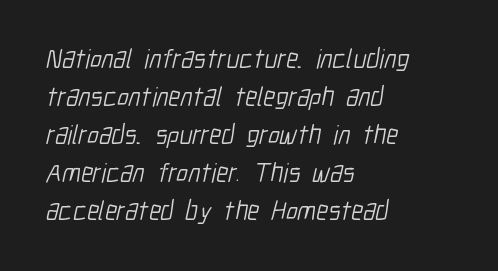
Q: Is the text bold? A: No.
Q: Is the text underlined? A: No.
Q: How is the paragraph aligned? A: Left-aligned.
Q: Is the spacing between letters normal or unusually wide? A: Normal.
Q: Is the spacing between lines tight, normal or loose? A: Normal.
